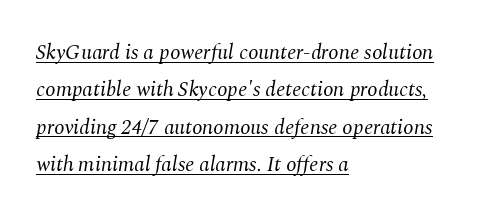
Students, observe the line beneath the letters — that is underlining. The text carries the slant typical of an italic or oblique font. Letters have the restrained weight of plain body copy at most. Reading down the block, your eye returns to a fixed left position each line. This sample uses plain, unmodified letter spacing.
